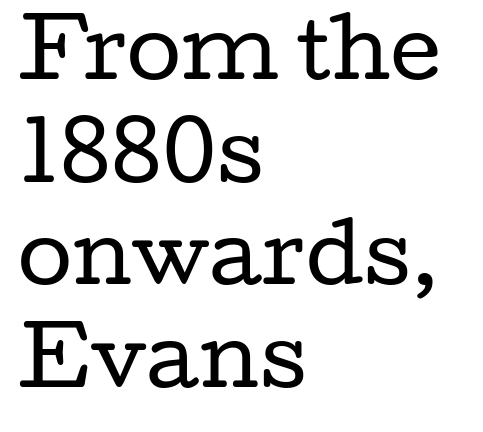
The image shows 79 px regular-weight, wide serif type, upright; set left-aligned, normal line spacing (1.3x), normal letter spacing, not underlined; low stroke contrast and a medium x-height.
